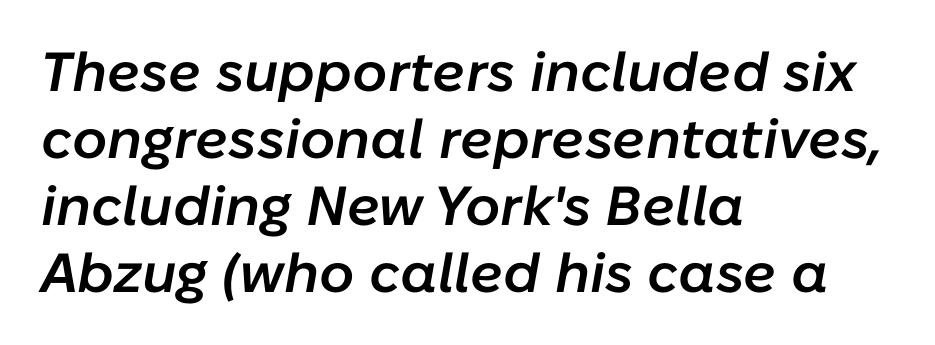
The image shows 55 px semibold type, italic (leaning right); set left-aligned, line spacing 1.22x, normal letter spacing, not underlined; low stroke contrast and a medium x-height.
